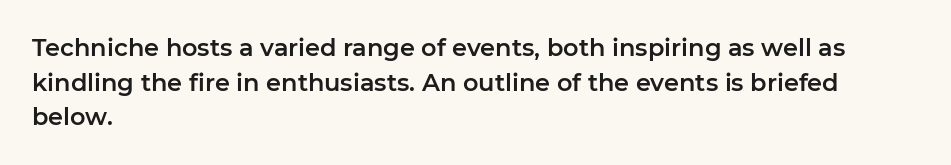
{"italic": "no", "underline": "no", "align": "left", "line_spacing": "normal", "line_spacing_ratio": 1.44, "letter_spacing": "normal", "letter_spacing_em": 0.0, "glyph_px": 24}
